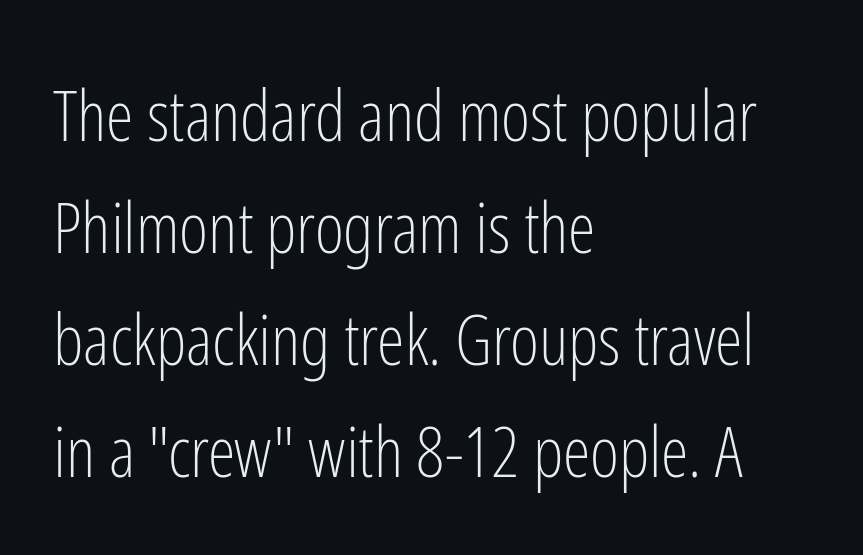
Q: Is the text bold? A: No.
Q: Is the text italic (slanted)? A: No, it is upright.
Q: Is the typeface a serif or a sans-serif typeface? A: Sans-serif.
Q: Is the text underlined? A: No.
Q: How is the paragraph aligned? A: Left-aligned.
Q: Is the spacing between letters normal or unusually wide? A: Normal.
Q: Is the spacing between lines tight, normal or loose? A: Normal.
Q: Width (condensed, normal, or wide)? A: Condensed.
Q: Stroke contrast? A: Low.
Q: x-height? A: Medium.
Q: Monospaced? A: No.
